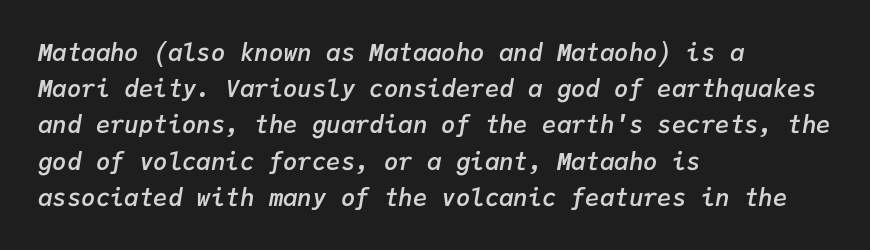
The image shows 24 px text type, italic (leaning right); set left-aligned, normal line spacing (1.51x), normal letter spacing, not underlined.
